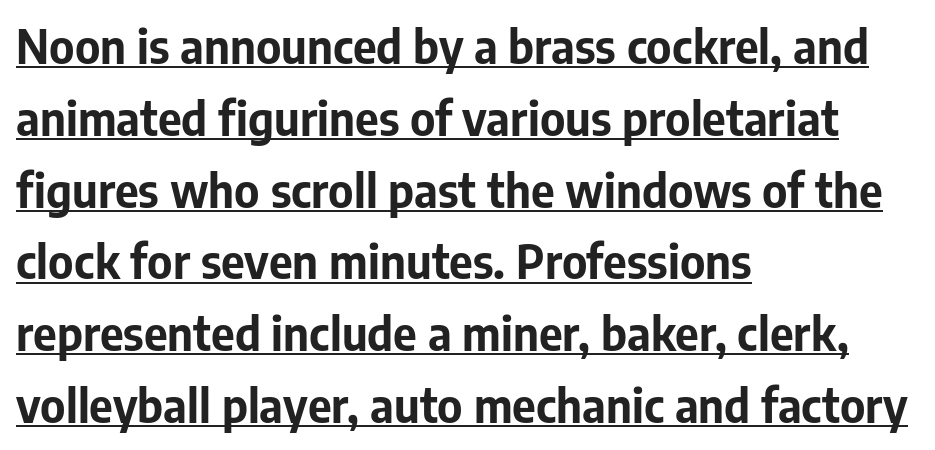
Q: Is the text bold? A: Yes.
Q: Is the text italic (slanted)? A: No, it is upright.
Q: Is the typeface a serif or a sans-serif typeface? A: Sans-serif.
Q: Is the text underlined? A: Yes.
Q: How is the paragraph aligned? A: Left-aligned.
Q: Is the spacing between letters normal or unusually wide? A: Normal.
Q: Is the spacing between lines tight, normal or loose? A: Normal.
Q: Width (condensed, normal, or wide)? A: Normal.
Q: Stroke contrast? A: Low.
Q: x-height? A: Medium.
Q: Monospaced? A: No.
